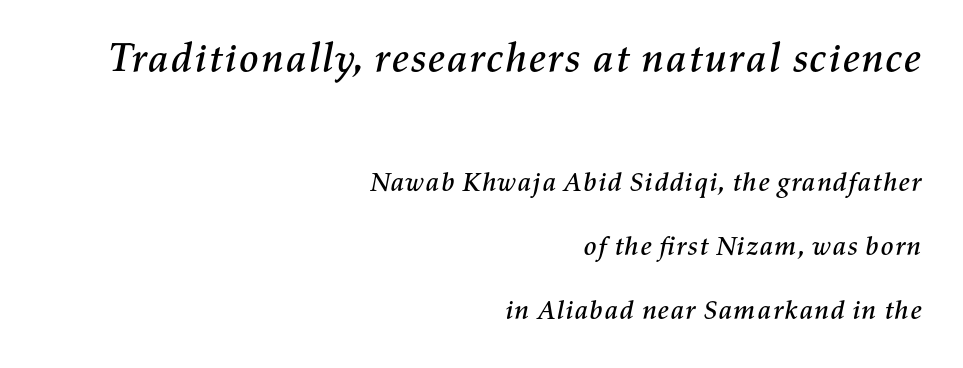
Spacing between characters is what you'd get straight out of the box. Is the block centered? No — it sits flush against the right margin. Interline gaps are noticeably wide in this sample. Would a proofreader flag this as italicized? Yes. The rendering shrinks the type as you move from the upper chunk to the lower. Quick note: underline off.
